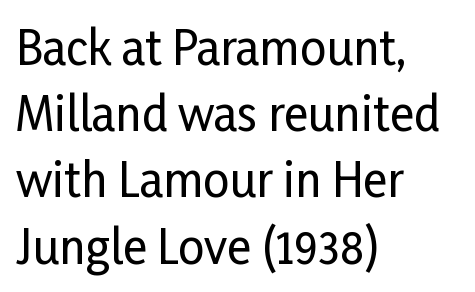
Nope, no serifs anywhere on these letters. Honestly, there is no underline to notice here at all. Spacing between characters is what you'd get straight out of the box. Line starts are locked; line ends wander. These lines are rendered in a variable-pitch font. The lettering holds an erect, upright posture throughout.
